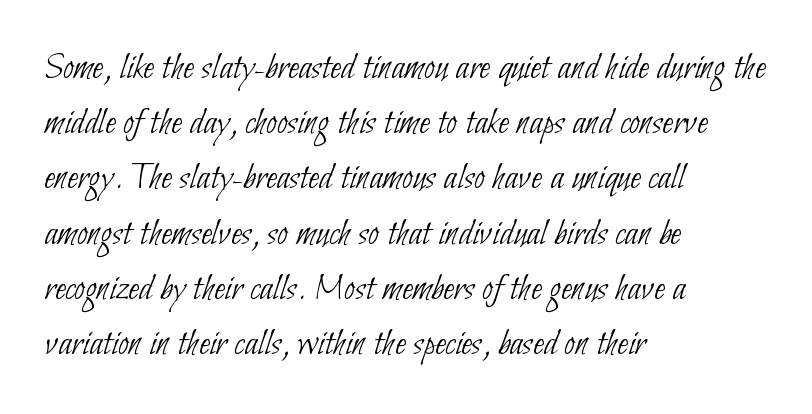
The image shows 40 px thin, condensed sans-serif type; set left-aligned, normal line spacing (1.38x), normal letter spacing, not underlined; low stroke contrast and a small x-height.
